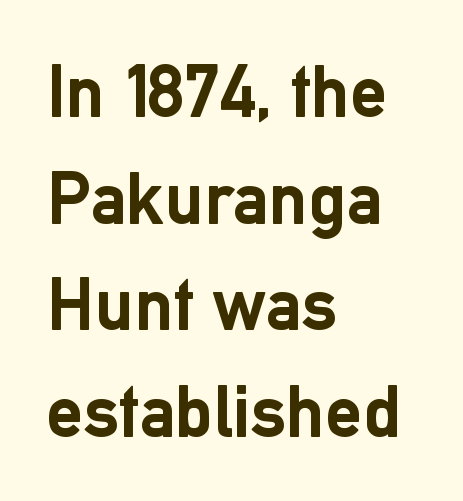
{"serif": "no", "italic": "no", "bold": "yes", "weight": "semibold", "width": "normal", "stroke_contrast": "low", "x_height": "medium", "monospaced": "no", "underline": "no", "align": "left", "line_spacing": "normal", "line_spacing_ratio": 1.44, "letter_spacing": "normal", "letter_spacing_em": 0.0, "glyph_px": 74}
